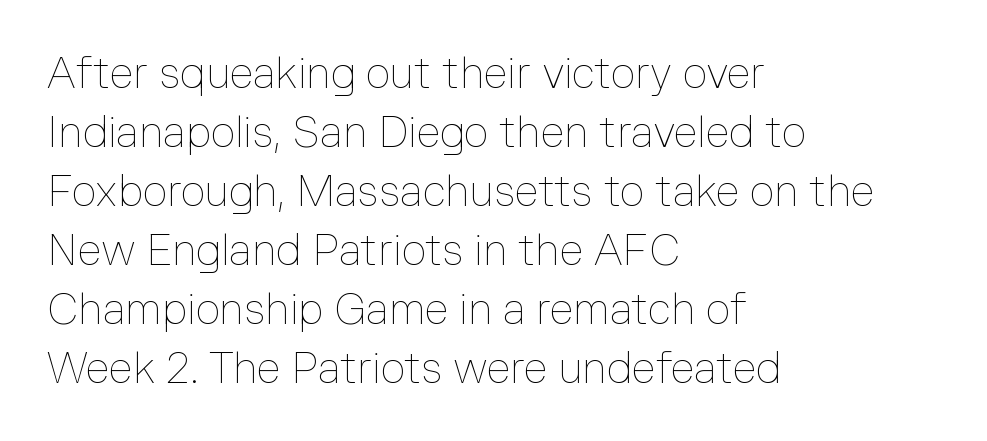
{"italic": "no", "bold": "no", "weight": "thin", "width": "normal", "stroke_contrast": "low", "x_height": "medium", "monospaced": "no", "underline": "no", "align": "left", "line_spacing": "normal", "line_spacing_ratio": 1.37, "letter_spacing": "normal", "letter_spacing_em": 0.0, "glyph_px": 43}
